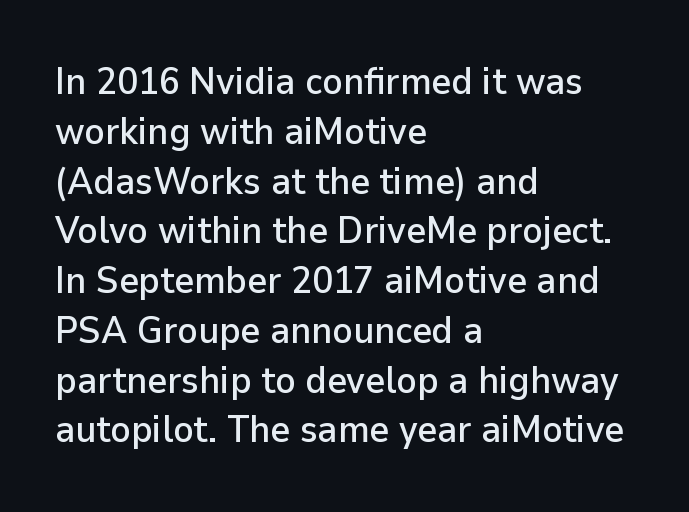
Rendered with straight, roman letterforms. Anything drawn beneath the words? Only blank space. Honestly, the row spacing looks completely unremarkable. A sans-serif font was chosen for this passage.
